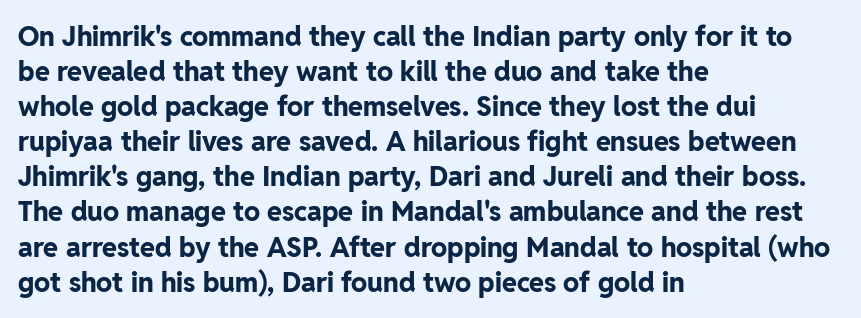
Is there much room between lines? A standard amount, neither cramped nor airy. Emphasis by weight is at full strength: bold. Each word holds together tightly as a unit, with standard inter-letter gaps. Rule under the text: the space is simply empty. Style check: upright. Does the copy run flush right? No — it runs flush left.
